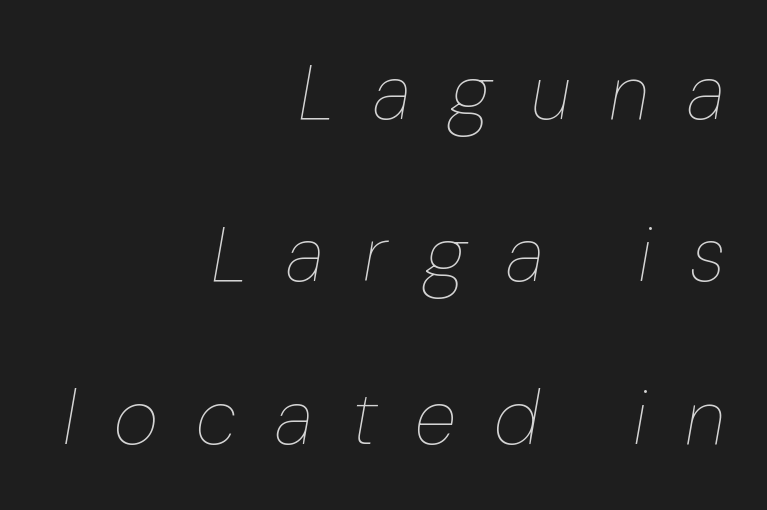
The image shows 77 px thin type, italic (leaning right); set right-aligned, loose line spacing (2.11x), unusually wide letter spacing (+0.5 em), not underlined; low stroke contrast and a medium x-height.
